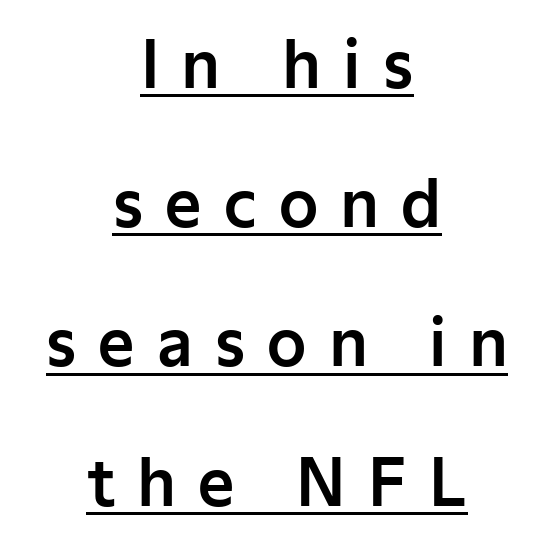
Underlining? Definitely there. Summary of vertical rhythm: relaxed, with wide interline spacing. The typography opts for an upright posture over an oblique one. Where is the straight margin? There isn't one; the lines are centered. The font family rendered here belongs to the sans-serif group. Here the designer chose a conventional face with non-uniform glyph widths.
